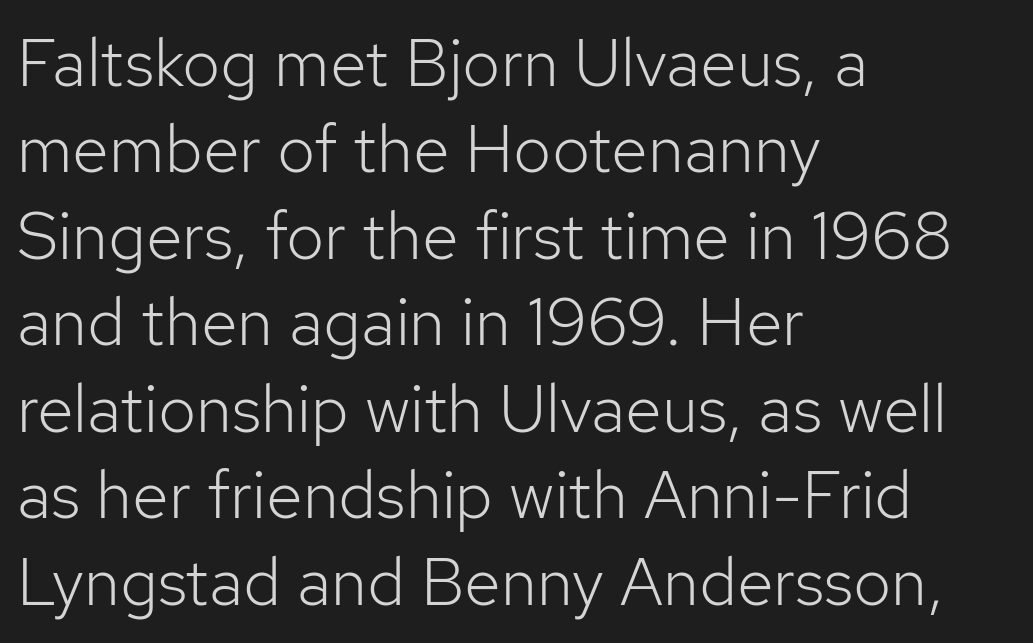
Upright lettering throughout. The area under the type is left untouched. Casual observation: everything's shoved over to the left. You could call the tracking neutral — neither tight nor loose. A sans-serif font was chosen for this passage.
